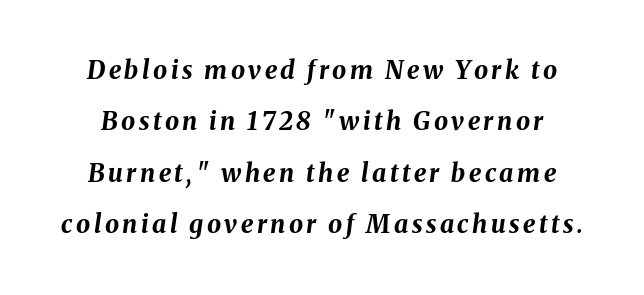
Q: Is the text bold? A: Yes.
Q: Is the text italic (slanted)? A: Yes, it leans right by about 8 degrees.
Q: Is the text underlined? A: No.
Q: Is the spacing between lines tight, normal or loose? A: Loose.
